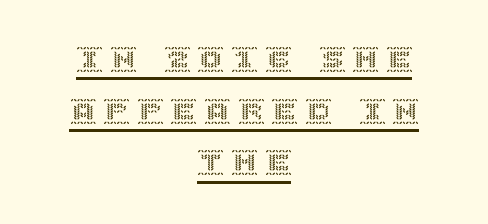
Q: Is the text italic (slanted)? A: No, it is upright.
Q: Is the text underlined? A: Yes.
Q: How is the paragraph aligned? A: Centered.
Q: Is the spacing between letters normal or unusually wide? A: Unusually wide.
Q: Is the spacing between lines tight, normal or loose? A: Loose.
